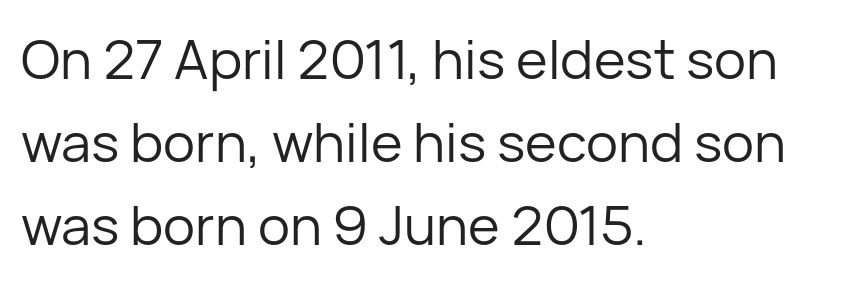
Left-aligned paragraph, ragged on the right. The line texture is even and compact thanks to regular tracking. Whoever set this chose a conventional vertical rhythm. Glance below the letters and you will spot only blank space. You could not count columns in this text — the font is proportionally spaced.
